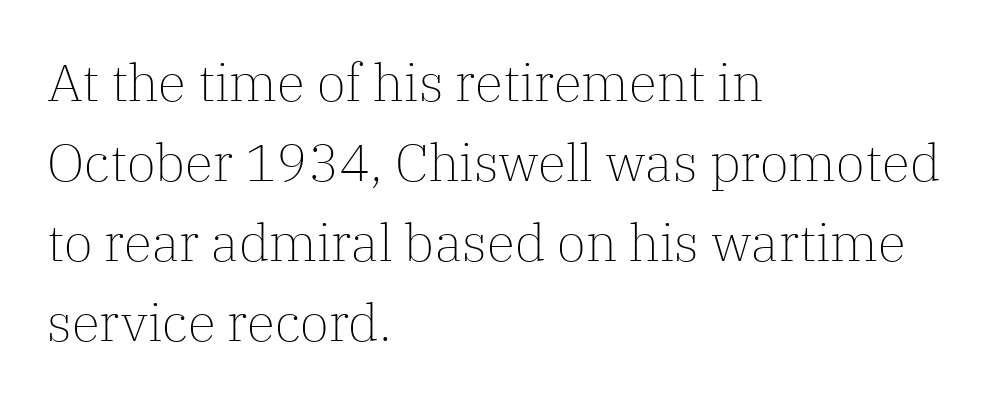
Whoever set this chose a conventional vertical rhythm. Characters follow at the spacing the type designer built in. Character widths vary here, with narrow letters taking less room than wide ones. Posture: vertical. Short and long lines alike share a common starting point at left.
